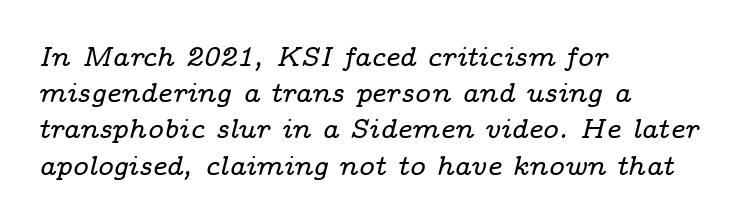
The image shows 27 px text type, italic (leaning right); set left-aligned, normal line spacing (1.34x), normal letter spacing, not underlined.
